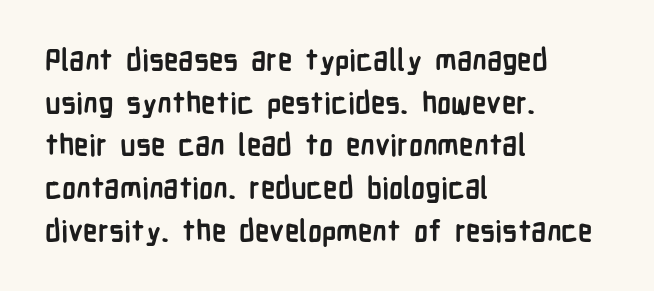
Q: Is the text bold? A: Yes.
Q: Is the text italic (slanted)? A: No, it is upright.
Q: Is the typeface a serif or a sans-serif typeface? A: Sans-serif.
Q: Is the text underlined? A: No.
Q: How is the paragraph aligned? A: Left-aligned.
Q: Is the spacing between letters normal or unusually wide? A: Normal.
Q: Is the spacing between lines tight, normal or loose? A: Normal.
Q: Width (condensed, normal, or wide)? A: Condensed.
Q: Stroke contrast? A: Low.
Q: x-height? A: Medium.
Q: Monospaced? A: No.
